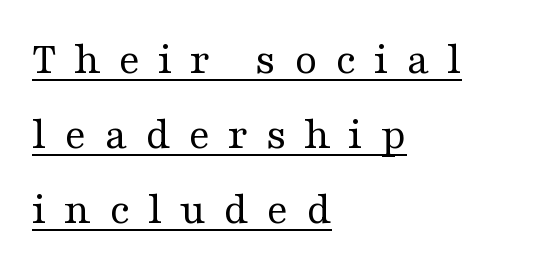
Q: Is the text bold? A: No.
Q: Is the text italic (slanted)? A: No, it is upright.
Q: Is the typeface a serif or a sans-serif typeface? A: Serif.
Q: Is the text underlined? A: Yes.
Q: How is the paragraph aligned? A: Left-aligned.
Q: Is the spacing between letters normal or unusually wide? A: Unusually wide.
Q: Is the spacing between lines tight, normal or loose? A: Normal.
Q: Width (condensed, normal, or wide)? A: Wide.
Q: Stroke contrast? A: Medium.
Q: x-height? A: Medium.
Q: Monospaced? A: No.
